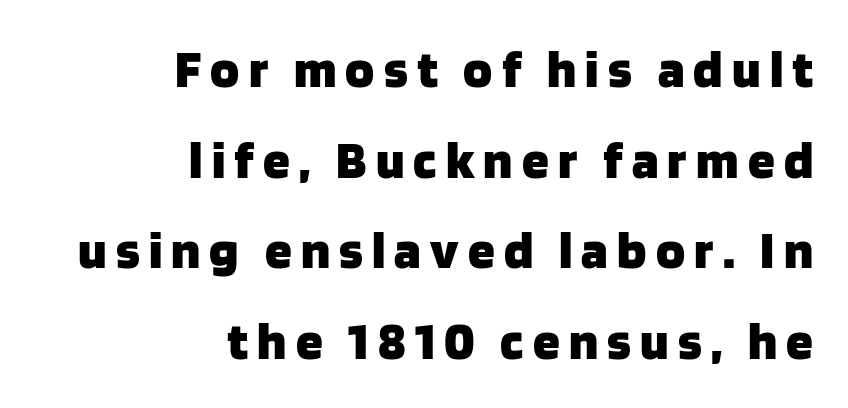
A typesetter would call this proportional, since set widths differ per character. The vertical gap from one line to the next is medium. Type style note: lacks serifs. The compositor pushed each line to the right boundary. Upright lettering throughout. Type without underlining.
